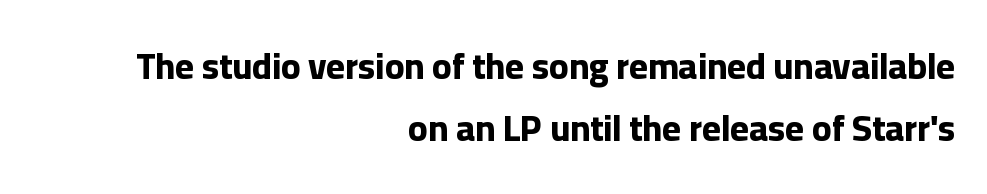
Q: Is the text bold? A: Yes.
Q: Is the text italic (slanted)? A: No, it is upright.
Q: Is the typeface a serif or a sans-serif typeface? A: Sans-serif.
Q: Is the text underlined? A: No.
Q: How is the paragraph aligned? A: Right-aligned.
Q: Is the spacing between letters normal or unusually wide? A: Normal.
Q: Width (condensed, normal, or wide)? A: Normal.
Q: Stroke contrast? A: Low.
Q: x-height? A: Medium.
Q: Monospaced? A: No.
